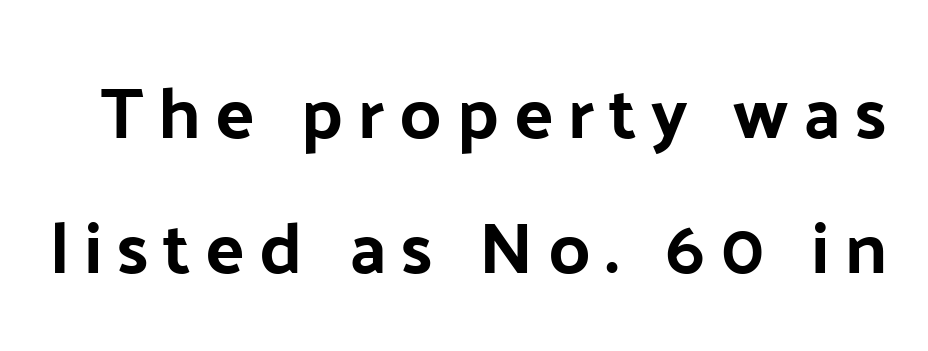
Q: Is the text bold? A: Yes.
Q: Is the text italic (slanted)? A: No, it is upright.
Q: Is the typeface a serif or a sans-serif typeface? A: Sans-serif.
Q: Is the text underlined? A: No.
Q: Is the spacing between letters normal or unusually wide? A: Unusually wide.
Q: Width (condensed, normal, or wide)? A: Normal.
Q: Stroke contrast? A: Low.
Q: x-height? A: Medium.
Q: Monospaced? A: No.
